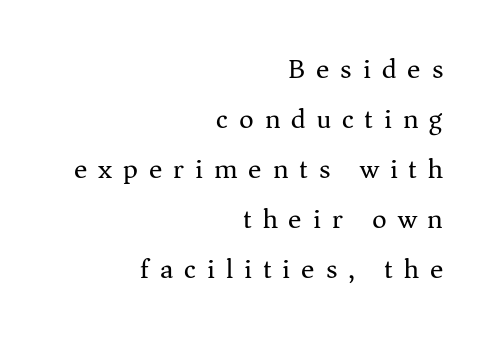
Q: Is the text bold? A: No.
Q: Is the text italic (slanted)? A: No, it is upright.
Q: Is the typeface a serif or a sans-serif typeface? A: Serif.
Q: Is the text underlined? A: No.
Q: How is the paragraph aligned? A: Right-aligned.
Q: Is the spacing between letters normal or unusually wide? A: Unusually wide.
Q: Width (condensed, normal, or wide)? A: Normal.
Q: Stroke contrast? A: Medium.
Q: x-height? A: Medium.
Q: Monospaced? A: No.
